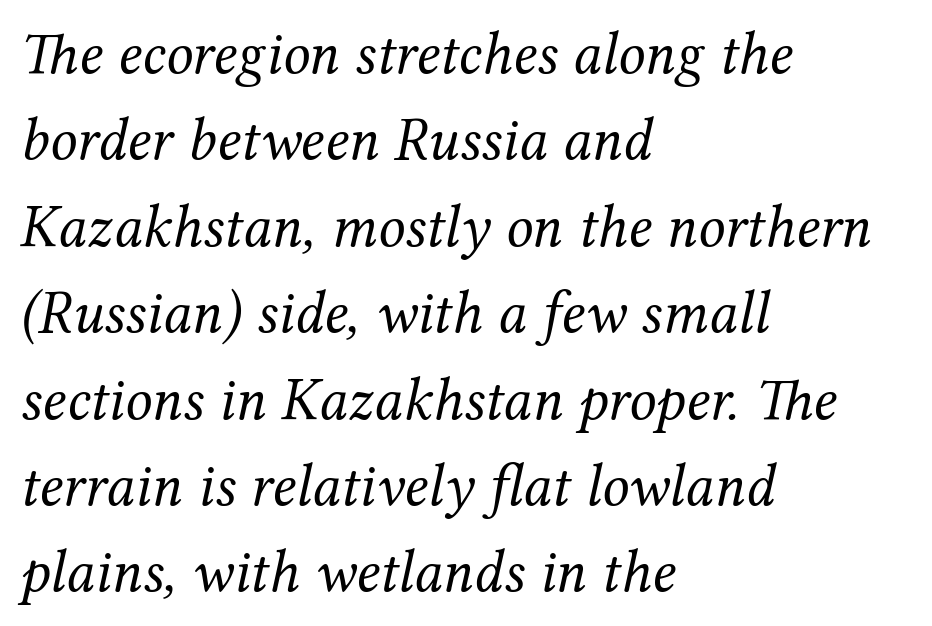
Quick note: underline off. This sample uses an oblique cut, with every glyph tilted off the vertical. Teacher's note: observe the even left margin — that is flush-left alignment. Is the letter spacing exaggerated? No — it looks like the ordinary default. Heft: none added — not bold. The designer left line spacing at the default.
